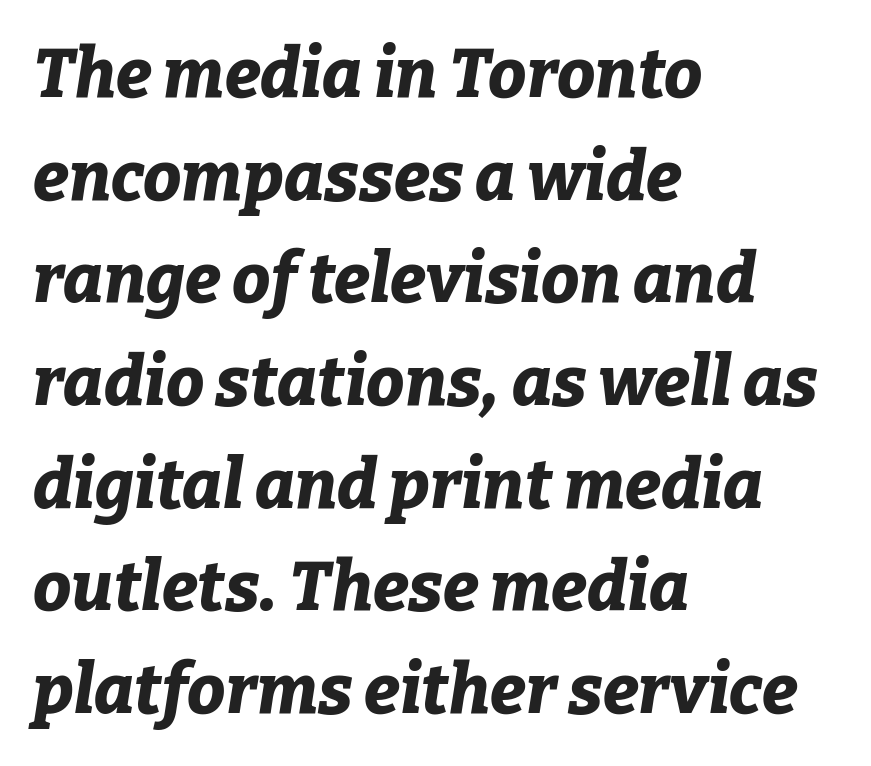
The image shows 68 px bold type, italic (leaning right); set left-aligned, normal line spacing (1.51x), normal letter spacing, not underlined; low stroke contrast and a medium x-height.
